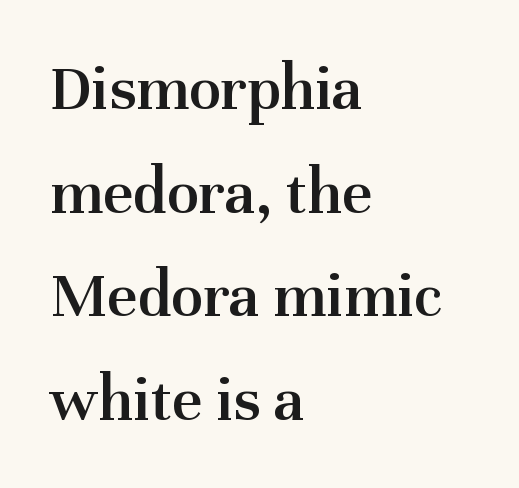
{"serif": "yes", "italic": "no", "bold": "semi", "weight": "semibold", "width": "normal", "stroke_contrast": "medium", "x_height": "medium", "monospaced": "no", "underline": "no", "align": "left", "line_spacing": "normal", "line_spacing_ratio": 1.57, "letter_spacing": "normal", "letter_spacing_em": 0.0, "glyph_px": 66}
